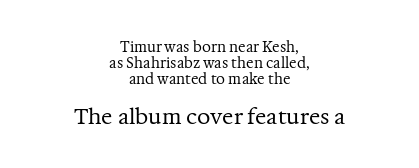
The image shows 21 px text type, upright; set centered, tight line spacing (1.15x), normal letter spacing, not underlined; the second (bottom) block is 1.5x larger.
